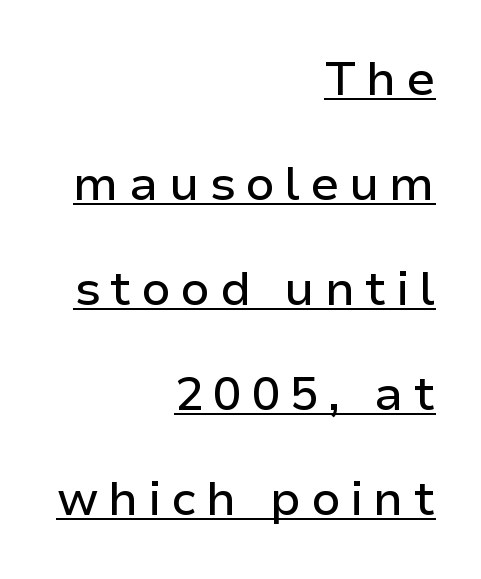
Q: Is the text italic (slanted)? A: No, it is upright.
Q: Is the typeface a serif or a sans-serif typeface? A: Sans-serif.
Q: Is the text underlined? A: Yes.
Q: How is the paragraph aligned? A: Right-aligned.
Q: Is the spacing between letters normal or unusually wide? A: Unusually wide.
Q: Is the spacing between lines tight, normal or loose? A: Loose.
Q: Width (condensed, normal, or wide)? A: Normal.
Q: Stroke contrast? A: Low.
Q: x-height? A: Medium.
Q: Monospaced? A: No.
